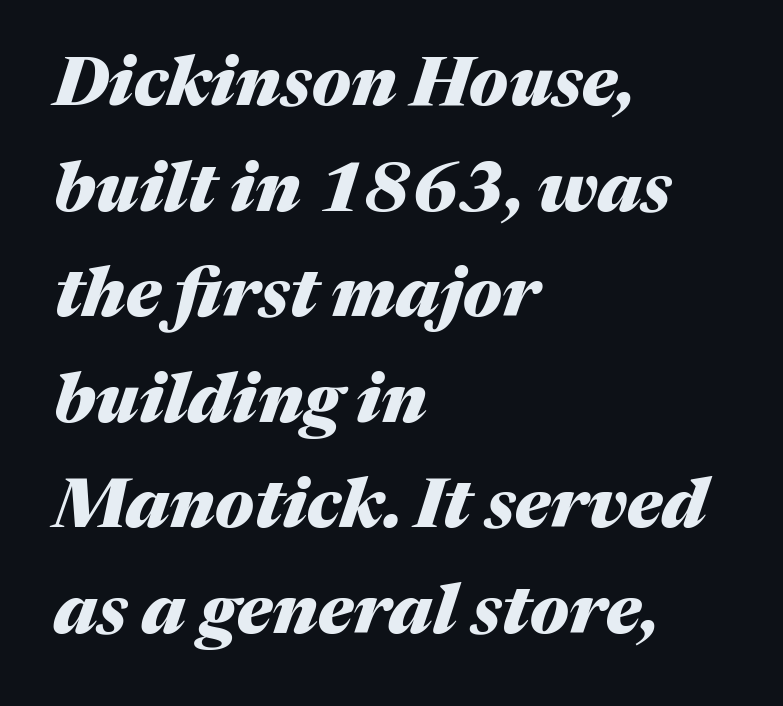
Q: Is the text bold? A: Yes.
Q: Is the text italic (slanted)? A: Yes, it leans right by about 17 degrees.
Q: Is the text underlined? A: No.
Q: How is the paragraph aligned? A: Left-aligned.
Q: Is the spacing between letters normal or unusually wide? A: Normal.
Q: Is the spacing between lines tight, normal or loose? A: Normal.
Q: Width (condensed, normal, or wide)? A: Normal.
Q: Stroke contrast? A: Medium.
Q: x-height? A: Medium.
Q: Monospaced? A: No.
